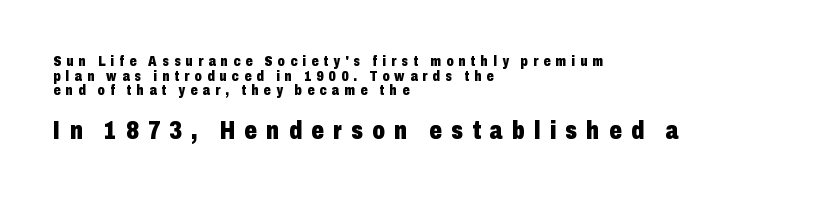
The lower block of text is set noticeably larger than the block above it. Does extra space separate the letters? Yes, quite a lot of it. Just letters on the line, the space beneath them empty. Do the letters lean? They stand straight. Strong, thick strokes mark this as bold type.
